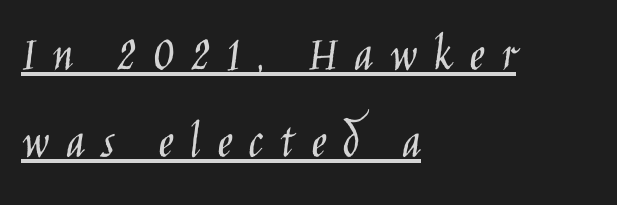
{"serif": "no", "bold": "no", "weight": "light", "width": "condensed", "stroke_contrast": "low", "x_height": "large", "monospaced": "no", "underline": "yes", "align": "left", "line_spacing": "normal", "line_spacing_ratio": 1.68, "letter_spacing": "wide", "letter_spacing_em": 0.32, "glyph_px": 52}
